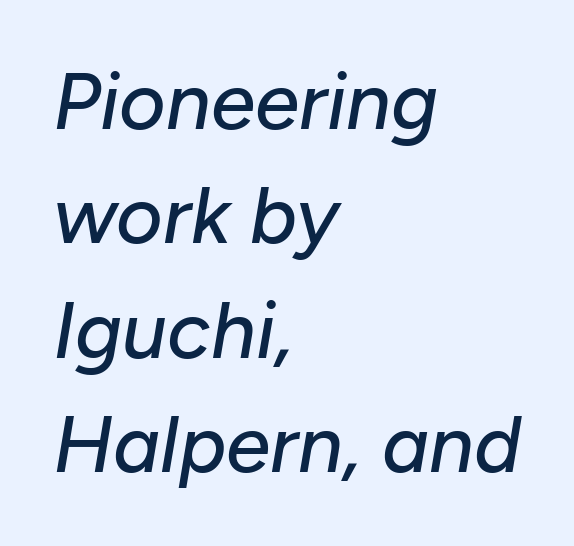
Inter-character spacing is left at the font's built-in metrics. A typesetter would call this proportional, since set widths differ per character. Layout note: lines flush left. The vertical gap from one line to the next is medium. Compared with ordinary roman type, these characters are visibly tilted.
